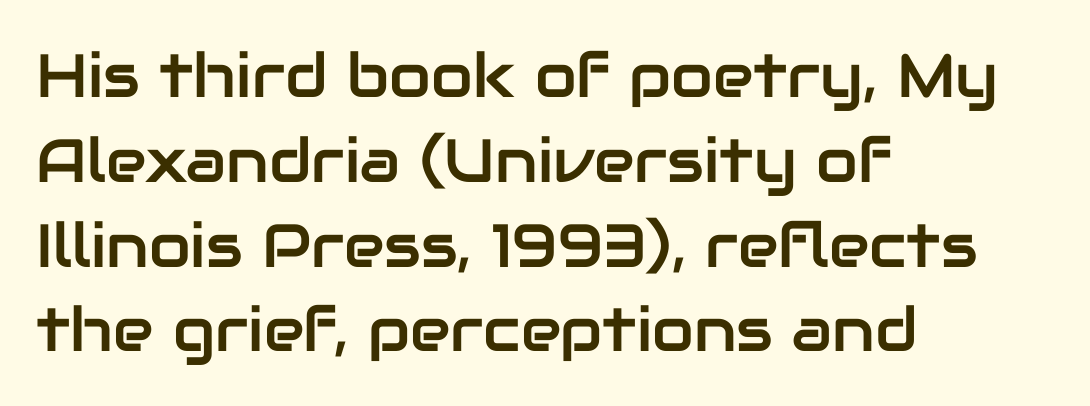
Q: Is the text italic (slanted)? A: No, it is upright.
Q: Is the typeface a serif or a sans-serif typeface? A: Sans-serif.
Q: Is the text underlined? A: No.
Q: How is the paragraph aligned? A: Left-aligned.
Q: Is the spacing between letters normal or unusually wide? A: Normal.
Q: Is the spacing between lines tight, normal or loose? A: Normal.
Q: Width (condensed, normal, or wide)? A: Normal.
Q: Stroke contrast? A: Low.
Q: x-height? A: Medium.
Q: Monospaced? A: No.
